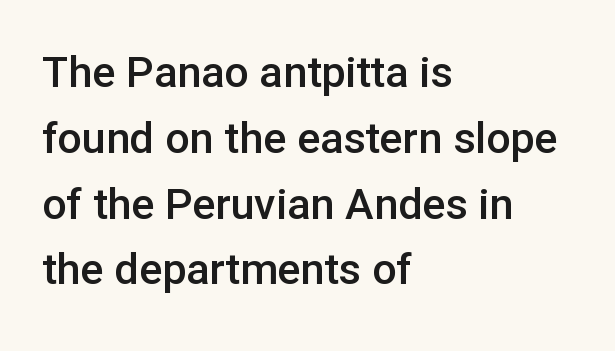
{"serif": "no", "italic": "no", "bold": "semi", "weight": "semibold", "width": "normal", "stroke_contrast": "low", "x_height": "medium", "monospaced": "no", "underline": "no", "align": "left", "line_spacing": "normal", "line_spacing_ratio": 1.53, "letter_spacing": "normal", "letter_spacing_em": 0.0, "glyph_px": 43}
